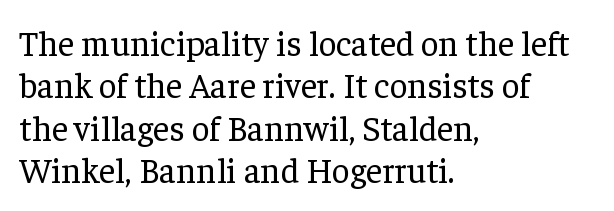
A typesetter would call this proportional, since set widths differ per character. The strokes carry an ordinary text weight at most. Descender tails drop into unmarked territory. The specimen reads as upright at a glance.
